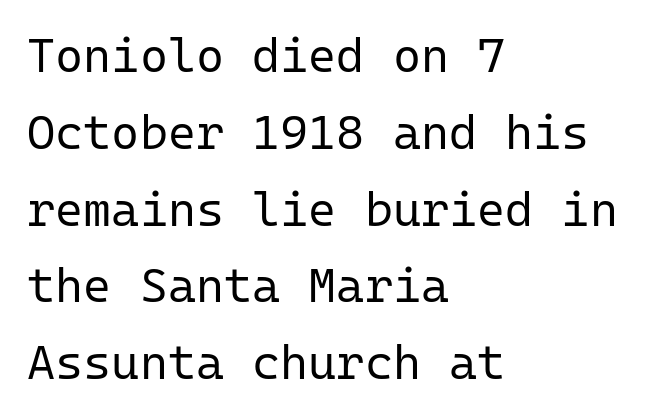
Which margin do the lines hug? The left one — the right edge is uneven. A bare baseline throughout the passage. The type sits square on the baseline with zero lean. The letters carry no serifs — their stems end cleanly without finishing strokes. Rows of type keep a routine distance in the vertical direction. These lines are rendered in a fixed-pitch font.
